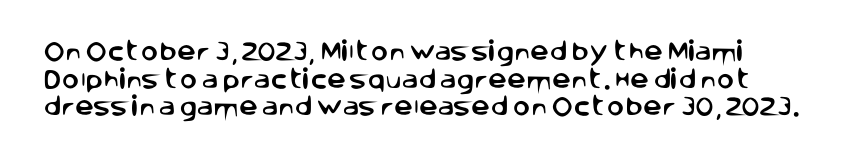
Q: Is the text italic (slanted)? A: No, it is upright.
Q: Is the text underlined? A: No.
Q: Is the spacing between letters normal or unusually wide? A: Normal.
Q: Is the spacing between lines tight, normal or loose? A: Normal.
